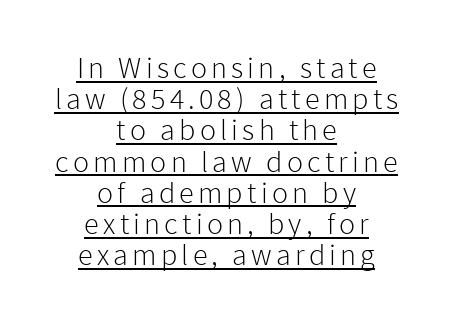
Q: Is the text bold? A: No.
Q: Is the text italic (slanted)? A: No, it is upright.
Q: Is the typeface a serif or a sans-serif typeface? A: Sans-serif.
Q: Is the text underlined? A: Yes.
Q: How is the paragraph aligned? A: Centered.
Q: Is the spacing between lines tight, normal or loose? A: Tight.
Q: Width (condensed, normal, or wide)? A: Normal.
Q: Stroke contrast? A: Low.
Q: x-height? A: Medium.
Q: Monospaced? A: No.
